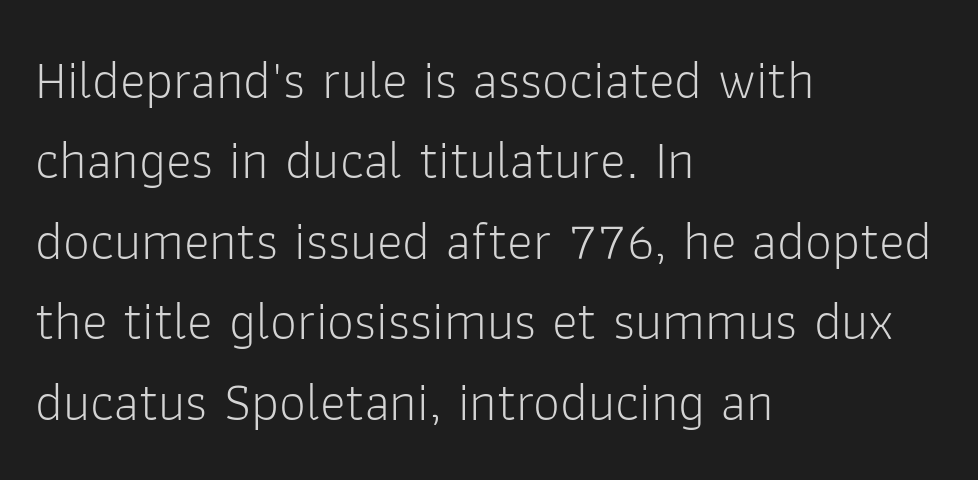
Q: Is the text bold? A: No.
Q: Is the text italic (slanted)? A: No, it is upright.
Q: Is the typeface a serif or a sans-serif typeface? A: Sans-serif.
Q: Is the text underlined? A: No.
Q: How is the paragraph aligned? A: Left-aligned.
Q: Is the spacing between letters normal or unusually wide? A: Normal.
Q: Is the spacing between lines tight, normal or loose? A: Normal.
Q: Width (condensed, normal, or wide)? A: Normal.
Q: Stroke contrast? A: Low.
Q: x-height? A: Medium.
Q: Monospaced? A: No.
